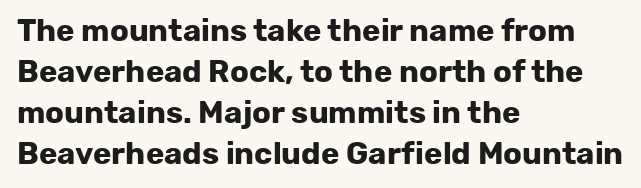
The type family on display is of the sans-serif kind. Plain, unruled lines of type. The rendering anchors every line to the left-hand side. The specimen reads as upright at a glance.
